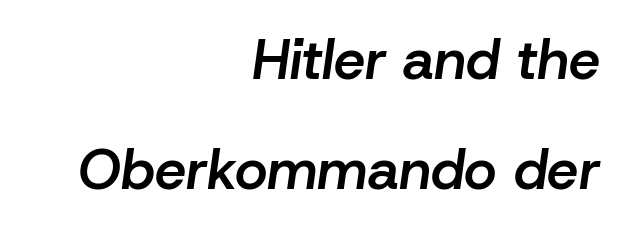
{"italic": "yes", "lean": "right", "slant_degrees": 8, "bold": "semi", "weight": "semibold", "width": "normal", "stroke_contrast": "low", "x_height": "medium", "monospaced": "no", "underline": "no", "align": "right", "line_spacing": "loose", "line_spacing_ratio": 1.97, "letter_spacing": "normal", "letter_spacing_em": 0.0, "glyph_px": 56}
